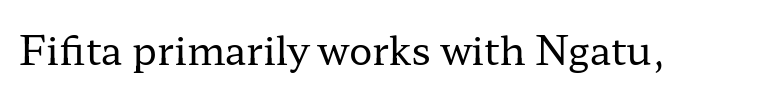
Q: Is the text bold? A: No.
Q: Is the text italic (slanted)? A: No, it is upright.
Q: Is the typeface a serif or a sans-serif typeface? A: Serif.
Q: Is the text underlined? A: No.
Q: Is the spacing between letters normal or unusually wide? A: Normal.
Q: Width (condensed, normal, or wide)? A: Wide.
Q: Stroke contrast? A: Low.
Q: x-height? A: Medium.
Q: Monospaced? A: No.
